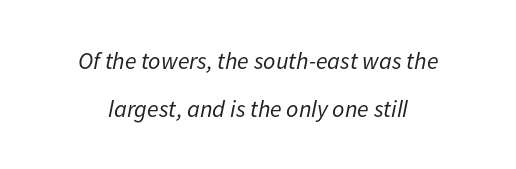
{"italic": "yes", "lean": "right", "slant_degrees": 11, "bold": "no", "underline": "no", "align": "center", "line_spacing": "loose", "line_spacing_ratio": 1.98, "letter_spacing": "normal", "letter_spacing_em": 0.0, "glyph_px": 24}
